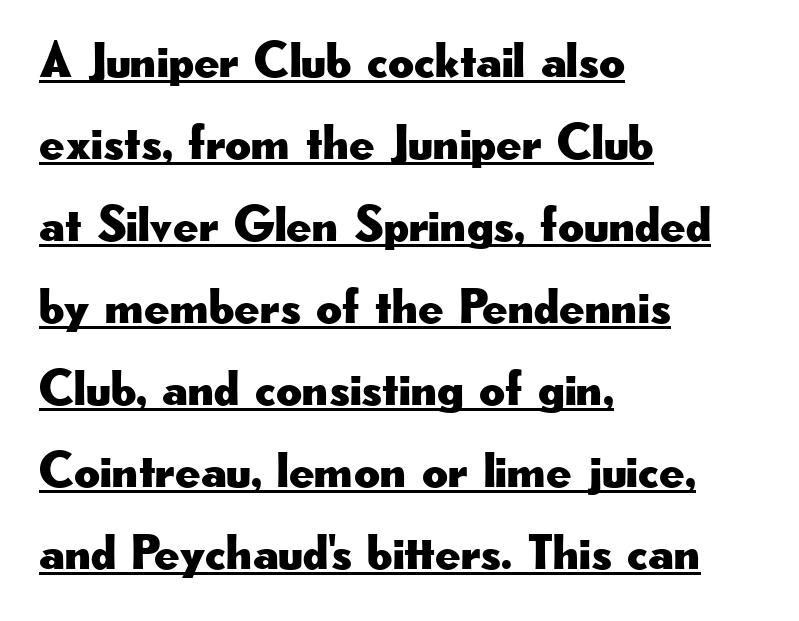
Spacing verdict: proportional, widths tailored to each character. The designer went with a sans here, leaving each stem footless. The passage shown is underscored from start to finish. Leftover space on each line is placed entirely after the last word.
